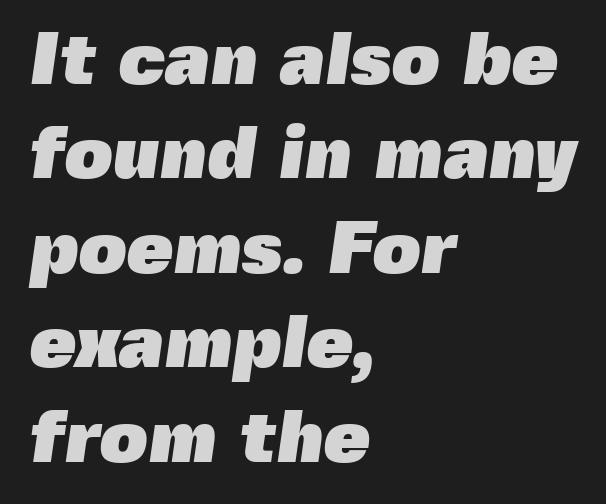
The image shows 75 px heavy sans-serif type; set left-aligned, normal line spacing (1.26x), normal letter spacing, not underlined; a medium x-height.
